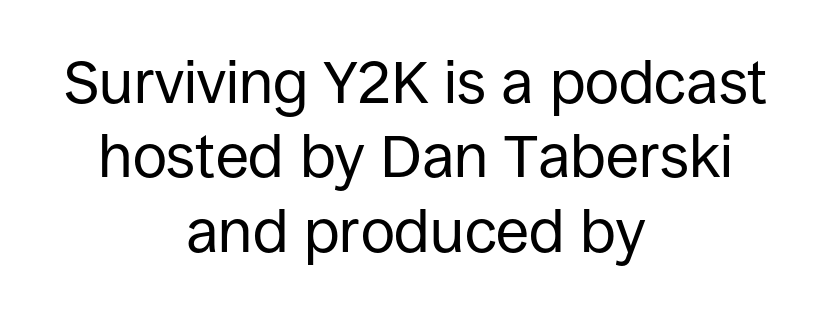
Q: Is the text bold? A: No.
Q: Is the text italic (slanted)? A: No, it is upright.
Q: Is the typeface a serif or a sans-serif typeface? A: Sans-serif.
Q: Is the text underlined? A: No.
Q: How is the paragraph aligned? A: Centered.
Q: Is the spacing between letters normal or unusually wide? A: Normal.
Q: Width (condensed, normal, or wide)? A: Normal.
Q: Stroke contrast? A: Low.
Q: x-height? A: Large.
Q: Monospaced? A: No.
